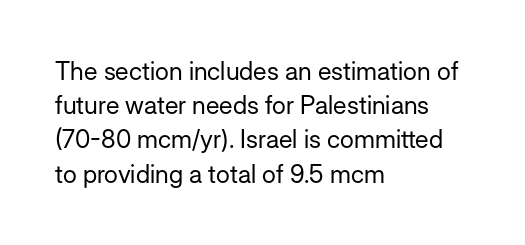
The area under the type is left untouched. A roman cut, with each character standing at attention. Observe the ordinary spacing: letters are neighbours, not strangers. Notice how the passage keeps a crisp vertical edge on the left only.
